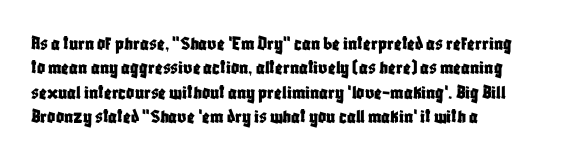
Q: Is the text italic (slanted)? A: No, it is upright.
Q: Is the text underlined? A: No.
Q: How is the paragraph aligned? A: Left-aligned.
Q: Is the spacing between letters normal or unusually wide? A: Normal.
